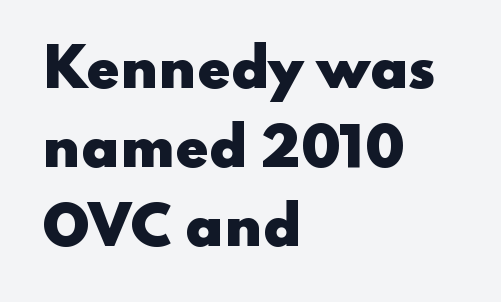
Q: Is the text bold? A: Yes.
Q: Is the text italic (slanted)? A: No, it is upright.
Q: Is the typeface a serif or a sans-serif typeface? A: Sans-serif.
Q: Is the text underlined? A: No.
Q: How is the paragraph aligned? A: Left-aligned.
Q: Is the spacing between letters normal or unusually wide? A: Normal.
Q: Is the spacing between lines tight, normal or loose? A: Normal.
Q: Width (condensed, normal, or wide)? A: Wide.
Q: Stroke contrast? A: Low.
Q: x-height? A: Small.
Q: Monospaced? A: No.
